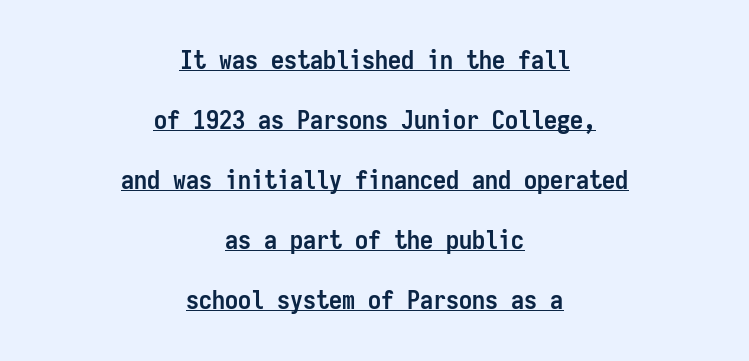
The image shows 26 px bold type, upright; set centered, loose line spacing (2.31x), normal letter spacing, underlined.
